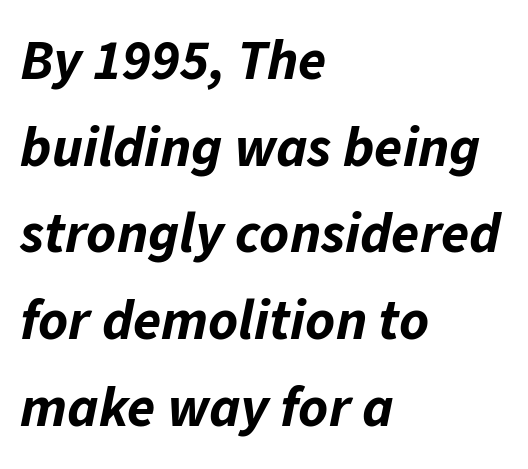
Q: Is the text bold? A: Yes.
Q: Is the text italic (slanted)? A: Yes, it leans right by about 11 degrees.
Q: Is the text underlined? A: No.
Q: How is the paragraph aligned? A: Left-aligned.
Q: Is the spacing between letters normal or unusually wide? A: Normal.
Q: Is the spacing between lines tight, normal or loose? A: Normal.
Q: Width (condensed, normal, or wide)? A: Normal.
Q: Stroke contrast? A: Low.
Q: x-height? A: Medium.
Q: Monospaced? A: No.
